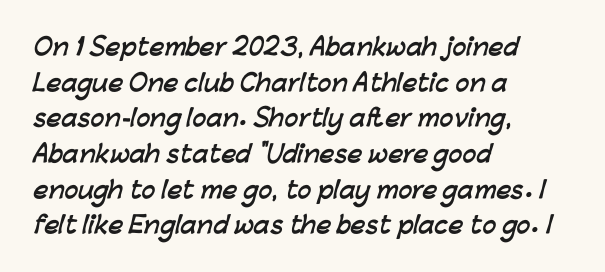
The lines are quadded left. How would I describe the line gaps? Plain and ordinary. The passage shown has conventional tracking throughout. Heft: maximum for text — a bold. The gap between lines stays unmarked.
